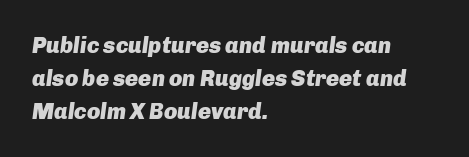
The rendering applies a slant to the glyphs. No extra tracking has been applied to these lines. The strip under each line holds only bare page. The leading is moderate, giving the passage an even texture. Compared with an ordinary text face, these strokes are far heavier — a full bold. Is the block centered? No — it sits flush against the left margin.
